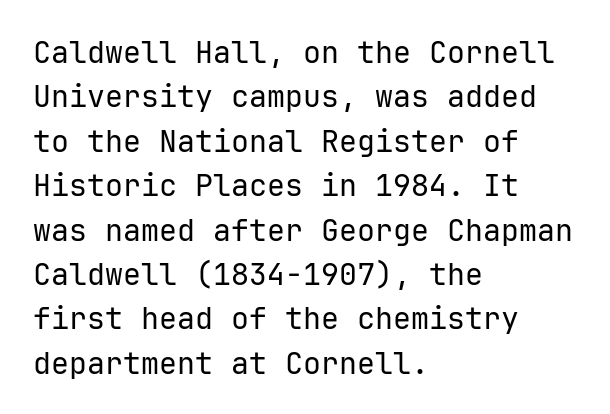
The image shows 30 px regular-weight sans-serif type, upright, monospaced; set left-aligned, normal line spacing (1.48x), normal letter spacing, not underlined; low stroke contrast and a medium x-height.
